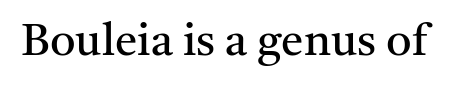
Q: Is the text bold? A: No.
Q: Is the text italic (slanted)? A: No, it is upright.
Q: Is the typeface a serif or a sans-serif typeface? A: Serif.
Q: Is the text underlined? A: No.
Q: Is the spacing between letters normal or unusually wide? A: Normal.
Q: Width (condensed, normal, or wide)? A: Normal.
Q: Stroke contrast? A: Medium.
Q: x-height? A: Medium.
Q: Monospaced? A: No.
